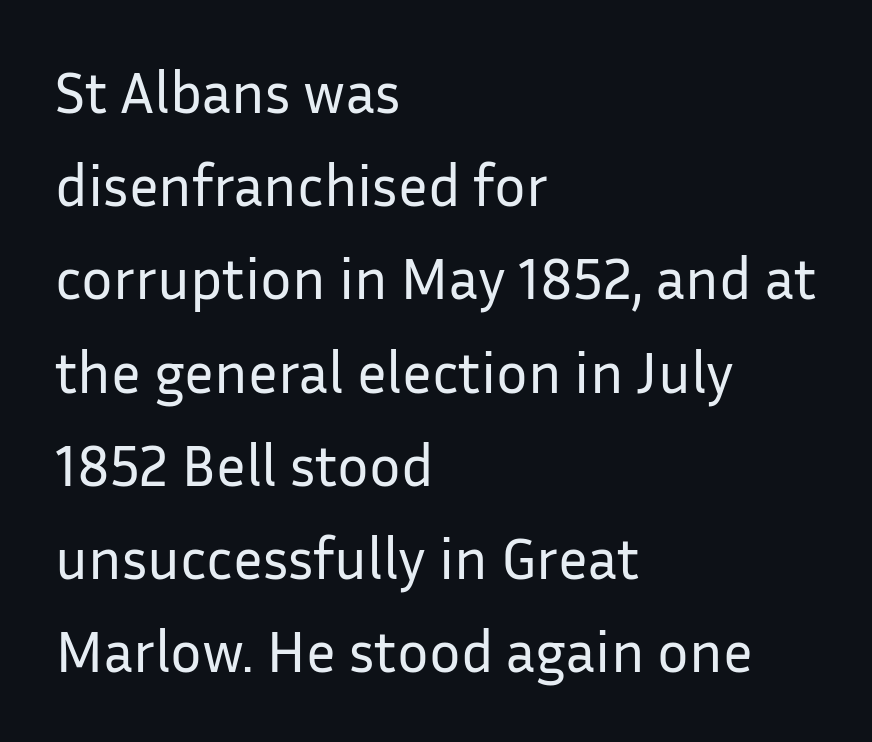
Q: Is the text bold? A: No.
Q: Is the text italic (slanted)? A: No, it is upright.
Q: Is the typeface a serif or a sans-serif typeface? A: Sans-serif.
Q: Is the text underlined? A: No.
Q: How is the paragraph aligned? A: Left-aligned.
Q: Is the spacing between letters normal or unusually wide? A: Normal.
Q: Is the spacing between lines tight, normal or loose? A: Normal.
Q: Width (condensed, normal, or wide)? A: Normal.
Q: Stroke contrast? A: Low.
Q: x-height? A: Medium.
Q: Monospaced? A: No.
